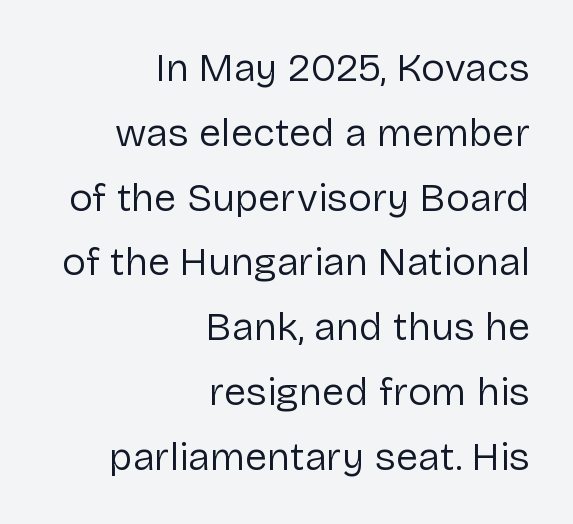
Q: Is the text bold? A: No.
Q: Is the text italic (slanted)? A: No, it is upright.
Q: Is the typeface a serif or a sans-serif typeface? A: Sans-serif.
Q: Is the text underlined? A: No.
Q: How is the paragraph aligned? A: Right-aligned.
Q: Is the spacing between letters normal or unusually wide? A: Normal.
Q: Is the spacing between lines tight, normal or loose? A: Normal.
Q: Width (condensed, normal, or wide)? A: Normal.
Q: Stroke contrast? A: Low.
Q: x-height? A: Medium.
Q: Monospaced? A: No.
